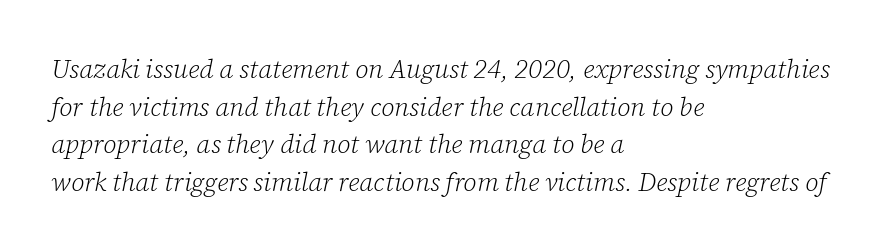
{"italic": "yes", "lean": "right", "slant_degrees": 12, "bold": "no", "underline": "no", "align": "left", "line_spacing": "normal", "line_spacing_ratio": 1.45, "letter_spacing": "normal", "letter_spacing_em": 0.0, "glyph_px": 26}
